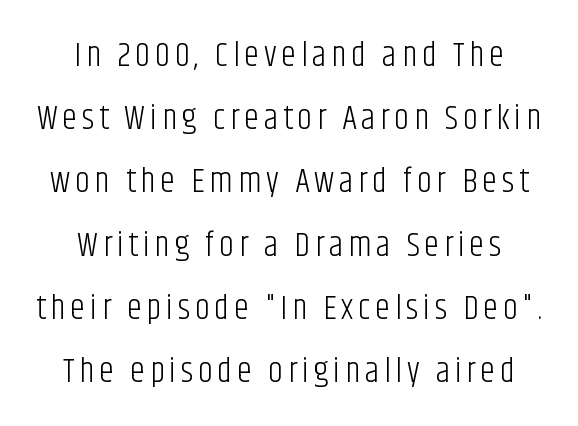
{"serif": "no", "italic": "no", "bold": "no", "weight": "light", "width": "condensed", "stroke_contrast": "low", "x_height": "large", "monospaced": "no", "underline": "no", "align": "center", "line_spacing_ratio": 1.86, "glyph_px": 34}
